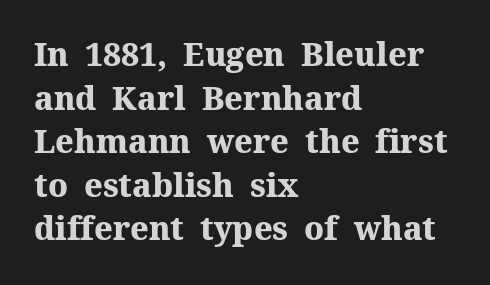
Proportional: the letters do not fall into vertical columns. Serifs: yes, visible at the terminals of the letterforms. Tracking value appears to be zero — textbook default spacing. A full-strength bold gives these letters their thick strokes.
